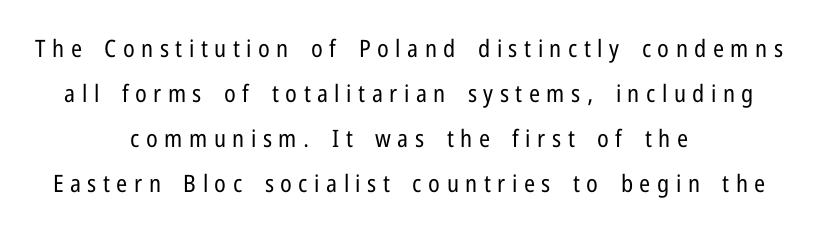
Q: Is the text bold? A: No.
Q: Is the text italic (slanted)? A: No, it is upright.
Q: Is the text underlined? A: No.
Q: How is the paragraph aligned? A: Centered.
Q: Is the spacing between letters normal or unusually wide? A: Unusually wide.
